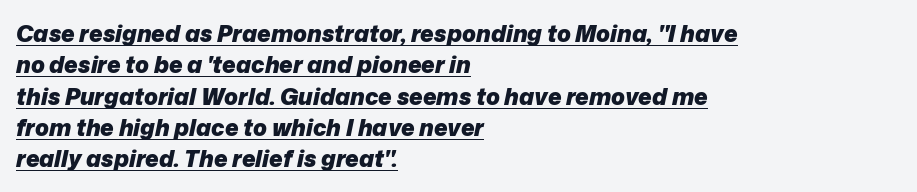
The image shows 23 px bold type, italic (leaning right); set left-aligned, normal line spacing (1.36x), normal letter spacing, underlined.
